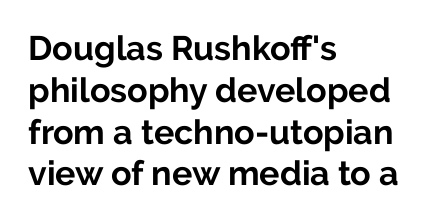
Q: Is the text bold? A: Yes.
Q: Is the text italic (slanted)? A: No, it is upright.
Q: Is the typeface a serif or a sans-serif typeface? A: Sans-serif.
Q: Is the text underlined? A: No.
Q: How is the paragraph aligned? A: Left-aligned.
Q: Is the spacing between letters normal or unusually wide? A: Normal.
Q: Width (condensed, normal, or wide)? A: Normal.
Q: Stroke contrast? A: Low.
Q: x-height? A: Medium.
Q: Monospaced? A: No.
